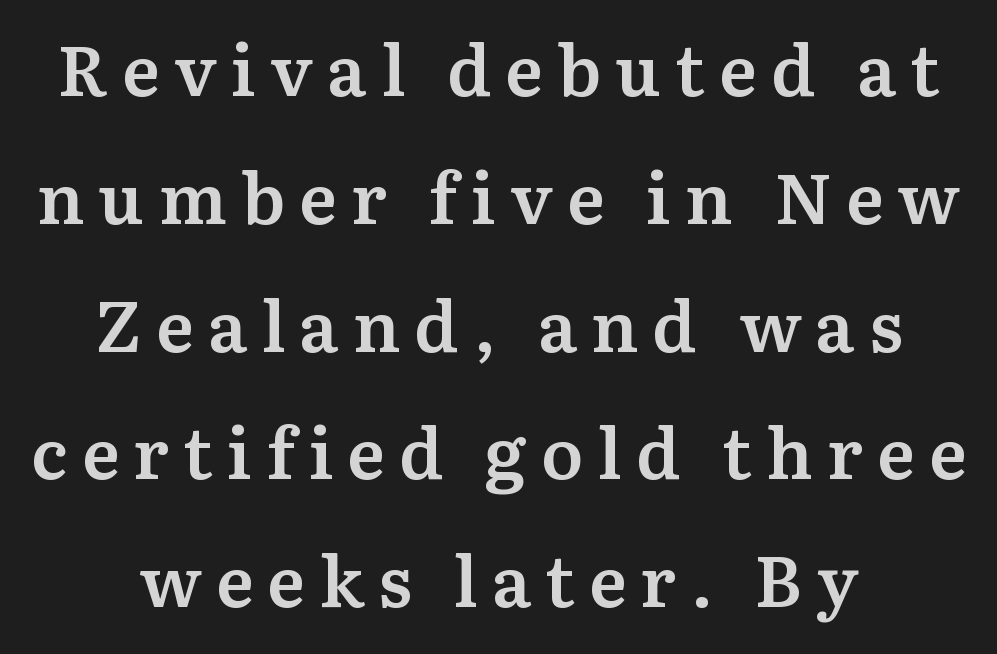
Observe the serifs anchoring each vertical stroke in this sample. Beneath every word, the page is bare. A typesetter would call this heavily tracked-out type. Do the characters align in a grid? No, the font is proportional.
